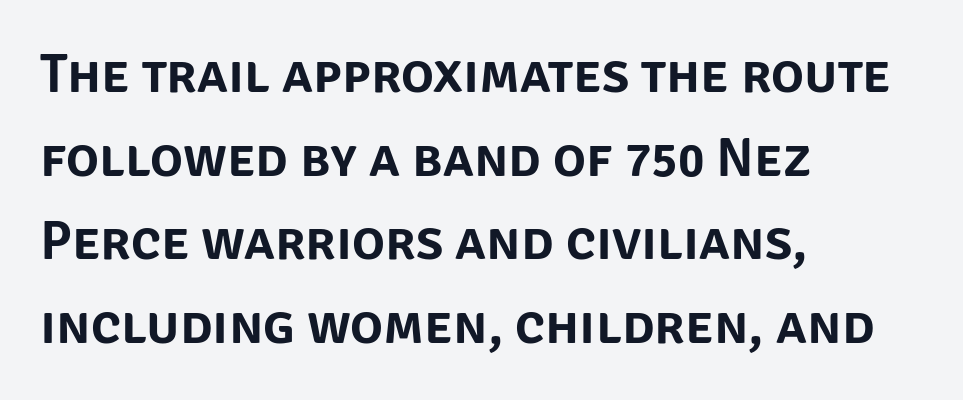
Q: Is the text italic (slanted)? A: No, it is upright.
Q: Is the typeface a serif or a sans-serif typeface? A: Sans-serif.
Q: Is the text underlined? A: No.
Q: How is the paragraph aligned? A: Left-aligned.
Q: Is the spacing between letters normal or unusually wide? A: Normal.
Q: Is the spacing between lines tight, normal or loose? A: Normal.
Q: Width (condensed, normal, or wide)? A: Normal.
Q: Stroke contrast? A: Low.
Q: x-height? A: Large.
Q: Monospaced? A: No.
